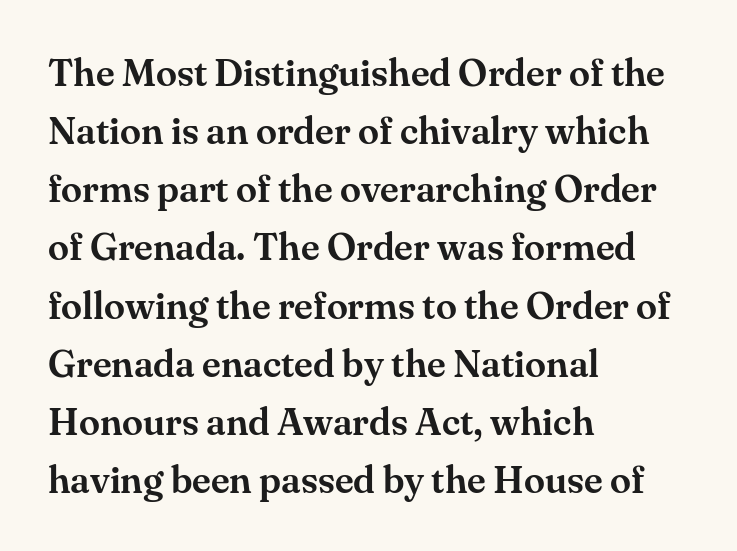
The image shows 38 px serif type, upright; set left-aligned, normal line spacing (1.53x), normal letter spacing, not underlined; medium stroke contrast and a small x-height.
